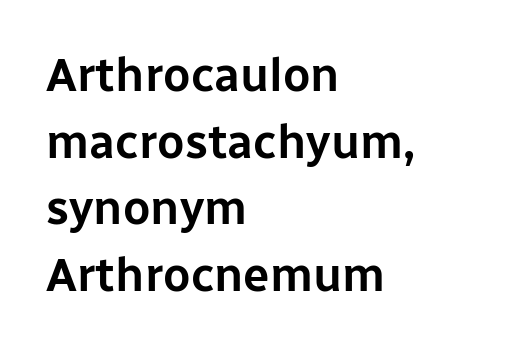
The image shows 47 px sans-serif type, upright; set left-aligned, normal line spacing (1.42x), normal letter spacing, not underlined; low stroke contrast and a medium x-height.
